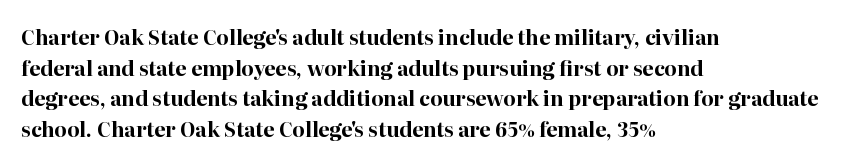
Underlining? Definitely not there. The paragraph has a hard left edge and a soft right edge. A typesetter would mark this as roman, not italic. What weight is shown? A full bold with thick strokes.
